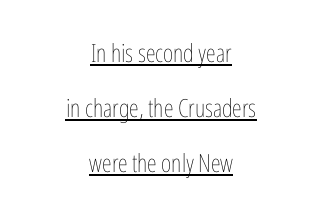
Students, note that the glyphs here touch the page at normal intervals. A rule runs beneath these lines of type. Upright lettering throughout. The passage shown stacks its lines with a broad gap. This reads as an unemphasized weight, regular at the heaviest.
